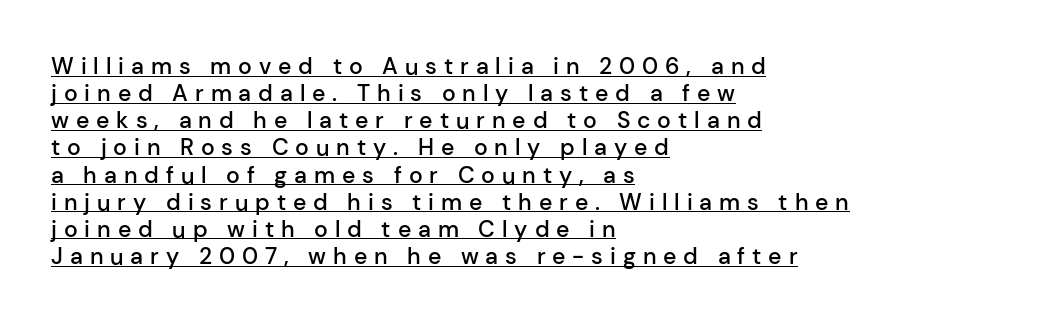
Q: Is the text bold? A: Semi-bold.
Q: Is the text italic (slanted)? A: No, it is upright.
Q: Is the text underlined? A: Yes.
Q: How is the paragraph aligned? A: Left-aligned.
Q: Is the spacing between letters normal or unusually wide? A: Unusually wide.
